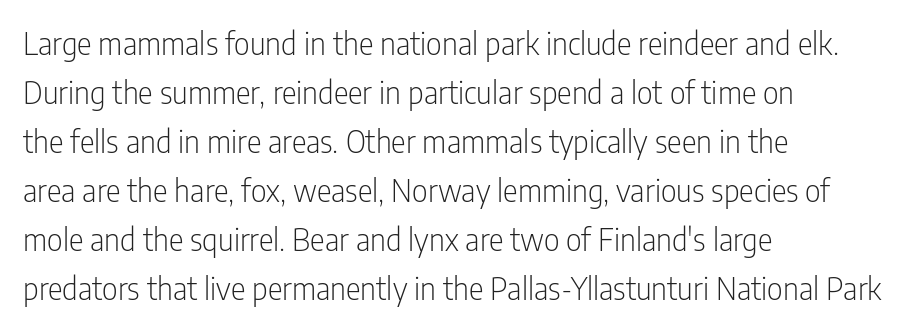
{"serif": "no", "italic": "no", "bold": "no", "weight": "light", "width": "condensed", "stroke_contrast": "low", "x_height": "medium", "monospaced": "no", "underline": "no", "align": "left", "line_spacing": "normal", "line_spacing_ratio": 1.58, "letter_spacing": "normal", "letter_spacing_em": 0.0, "glyph_px": 31}
